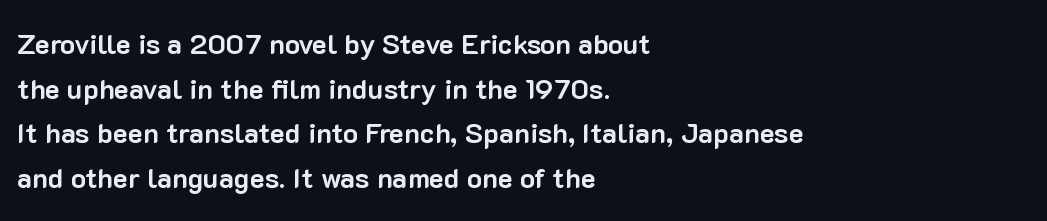
Q: Is the text bold? A: Yes.
Q: Is the text italic (slanted)? A: No, it is upright.
Q: Is the typeface a serif or a sans-serif typeface? A: Sans-serif.
Q: Is the text underlined? A: No.
Q: How is the paragraph aligned? A: Left-aligned.
Q: Is the spacing between letters normal or unusually wide? A: Normal.
Q: Is the spacing between lines tight, normal or loose? A: Normal.
Q: Width (condensed, normal, or wide)? A: Normal.
Q: Stroke contrast? A: Low.
Q: x-height? A: Medium.
Q: Monospaced? A: No.
